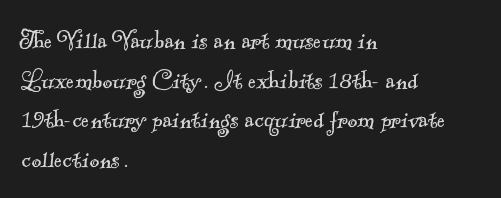
Looks like regular typesetting: each glyph gets only the width it needs. These lines stack with their left ends in a neat column. Think standard paragraph weight, or any step lighter than that. Quick note: underline off. Tracking value appears to be zero — textbook default spacing. These lines sit exactly where default settings would place them.
